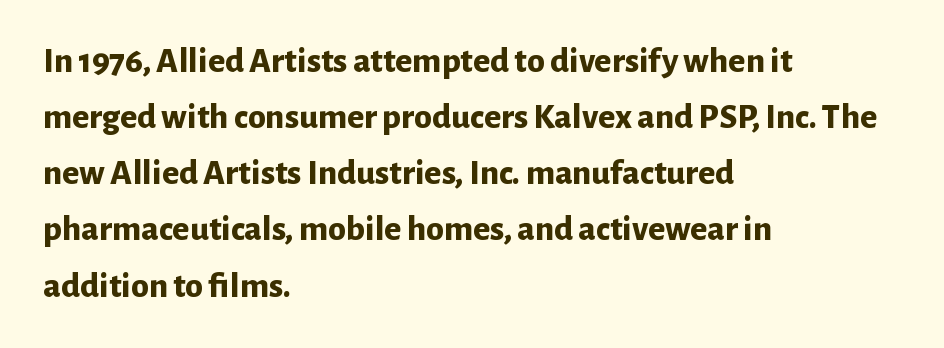
Q: Is the text bold? A: Yes.
Q: Is the text italic (slanted)? A: No, it is upright.
Q: Is the typeface a serif or a sans-serif typeface? A: Sans-serif.
Q: Is the text underlined? A: No.
Q: How is the paragraph aligned? A: Left-aligned.
Q: Is the spacing between letters normal or unusually wide? A: Normal.
Q: Is the spacing between lines tight, normal or loose? A: Normal.
Q: Width (condensed, normal, or wide)? A: Normal.
Q: Stroke contrast? A: Low.
Q: x-height? A: Medium.
Q: Monospaced? A: No.
